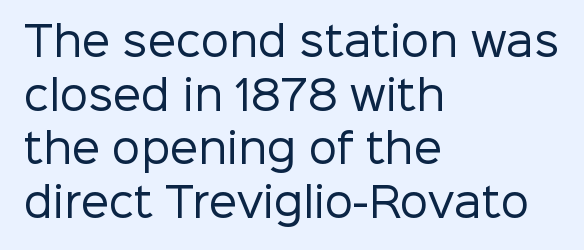
Compared with typical body copy, the letter spacing here is the same. Looks like regular typesetting: each glyph gets only the width it needs. Line starts are locked; line ends wander. The font is comparable to plain body text, perhaps lighter.
